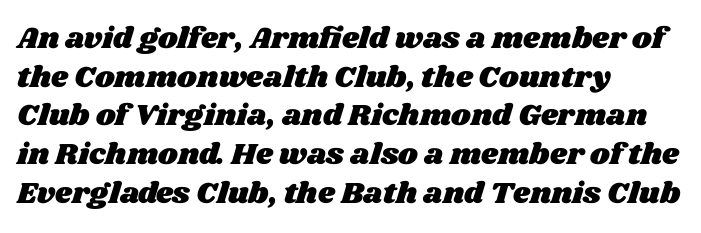
One-word summary of the alignment: left. Think of a printed novel: that variable character pitch is what you see here. Leading matches the norm, producing a regular column. The letters sit at their default tracking, neither squeezed nor spread. Has an underline been added? It has not.
